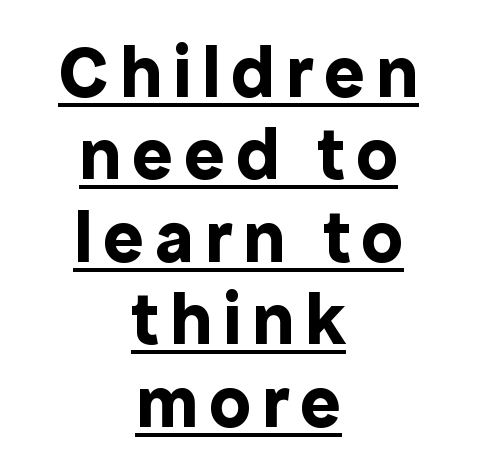
Leftover space on each line is divided equally before and after the words. Does the leading feel generous? Not at all — it's pinched. You can see a thin bar hugging the bottom of the glyphs. The characters display no serif detailing; their extremities are plain.
